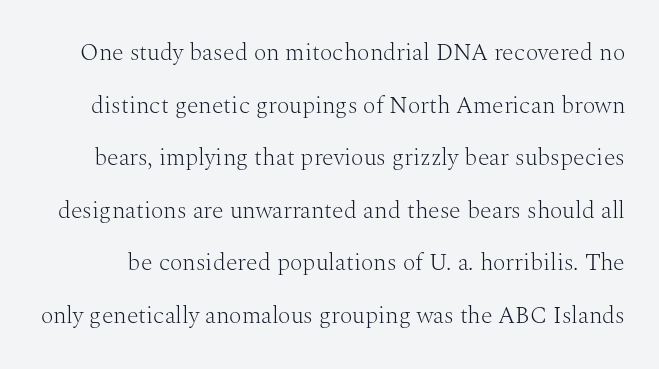
The image shows 24 px text type, upright; set loose line spacing (2.19x), normal letter spacing, not underlined.
